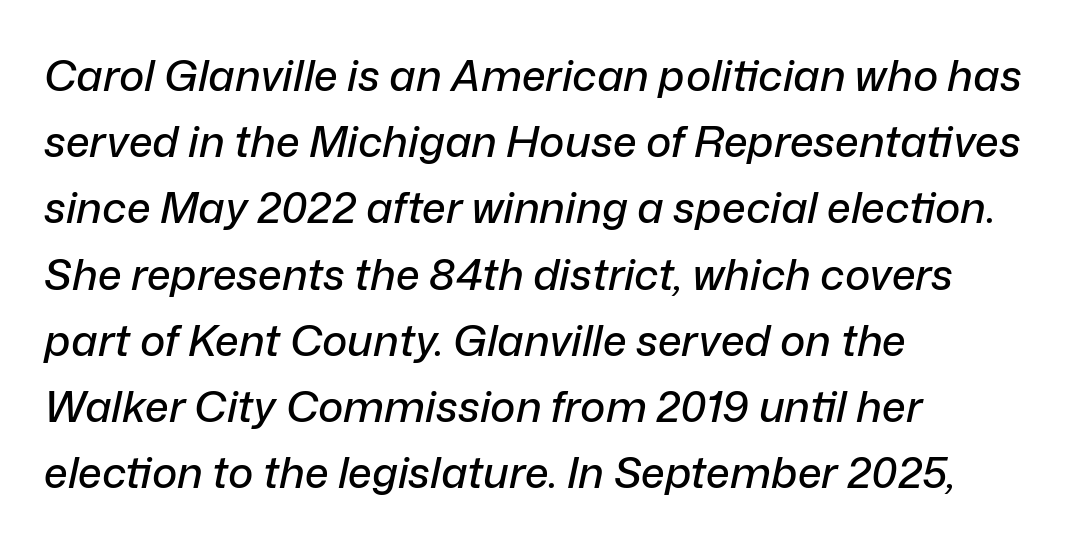
The image shows 43 px text type, italic (leaning right); set left-aligned, normal line spacing (1.54x), normal letter spacing, not underlined; low stroke contrast and a medium x-height.
